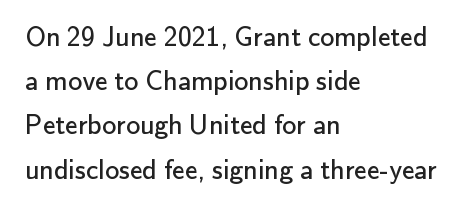
The image shows 28 px regular-weight sans-serif type, upright; set left-aligned, normal line spacing (1.58x), normal letter spacing, not underlined; low stroke contrast and a small x-height.
